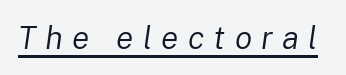
The image shows 32 px regular-weight type, italic (leaning right); set unusually wide letter spacing (+0.29 em), underlined; low stroke contrast and a medium x-height.
